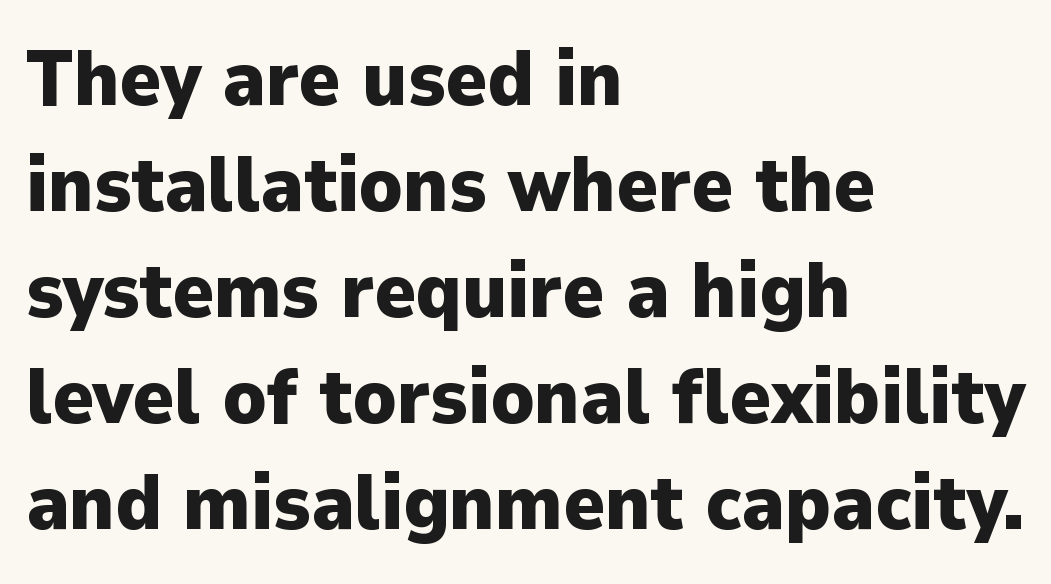
Q: Is the text bold? A: Yes.
Q: Is the text italic (slanted)? A: No, it is upright.
Q: Is the typeface a serif or a sans-serif typeface? A: Sans-serif.
Q: Is the text underlined? A: No.
Q: How is the paragraph aligned? A: Left-aligned.
Q: Is the spacing between letters normal or unusually wide? A: Normal.
Q: Is the spacing between lines tight, normal or loose? A: Normal.
Q: Width (condensed, normal, or wide)? A: Normal.
Q: Stroke contrast? A: Low.
Q: x-height? A: Medium.
Q: Monospaced? A: No.
